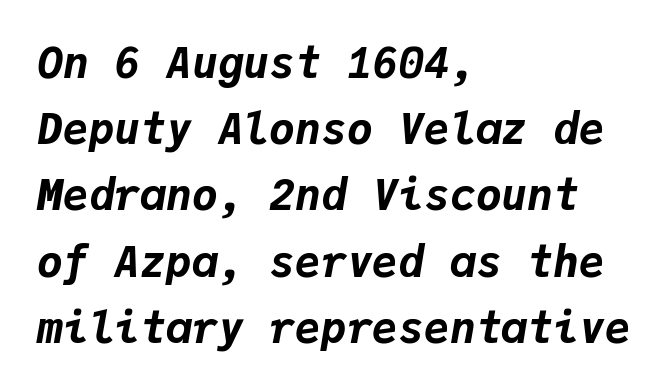
{"italic": "yes", "lean": "right", "slant_degrees": 9, "bold": "yes", "weight": "bold", "width": "normal", "stroke_contrast": "low", "x_height": "medium", "monospaced": "yes", "underline": "no", "align": "left", "line_spacing": "normal", "line_spacing_ratio": 1.54, "letter_spacing": "normal", "letter_spacing_em": 0.0, "glyph_px": 43}
